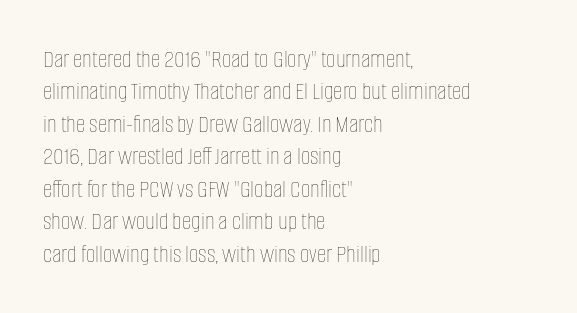
Q: Is the text bold? A: No.
Q: Is the text italic (slanted)? A: No, it is upright.
Q: Is the text underlined? A: No.
Q: How is the paragraph aligned? A: Left-aligned.
Q: Is the spacing between letters normal or unusually wide? A: Normal.
Q: Is the spacing between lines tight, normal or loose? A: Normal.
